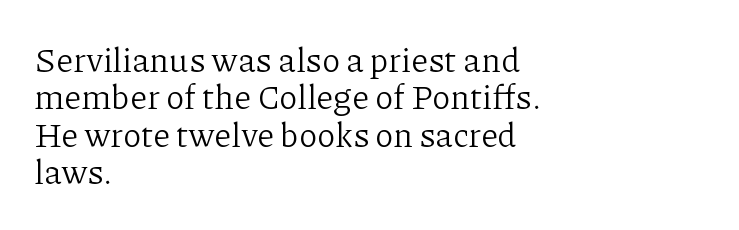
This is not heavy type; no bold has been used. Posture: upright roman. Quick note: interline space is minimal. Typographically, this falls in the serif category. The space directly below the letters is spotless. Which margin do the lines hug? The left one — the right edge is uneven.
